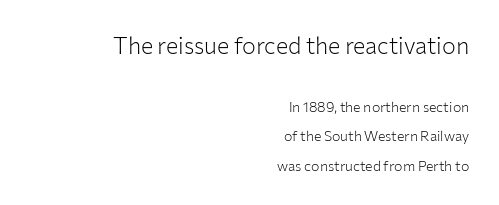
The image shows 23 px text type, upright; set right-aligned, loose line spacing (2.11x), normal letter spacing, not underlined; the first (top) block is 1.64x larger.
